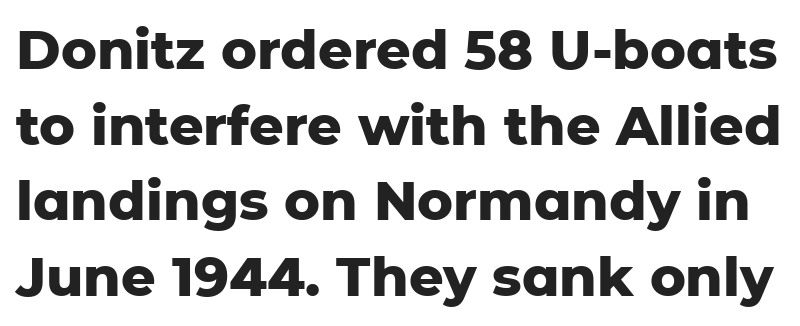
Q: Is the text bold? A: Yes.
Q: Is the text italic (slanted)? A: No, it is upright.
Q: Is the typeface a serif or a sans-serif typeface? A: Sans-serif.
Q: Is the text underlined? A: No.
Q: Is the spacing between letters normal or unusually wide? A: Normal.
Q: Is the spacing between lines tight, normal or loose? A: Normal.
Q: Width (condensed, normal, or wide)? A: Normal.
Q: Stroke contrast? A: Low.
Q: x-height? A: Medium.
Q: Monospaced? A: No.
